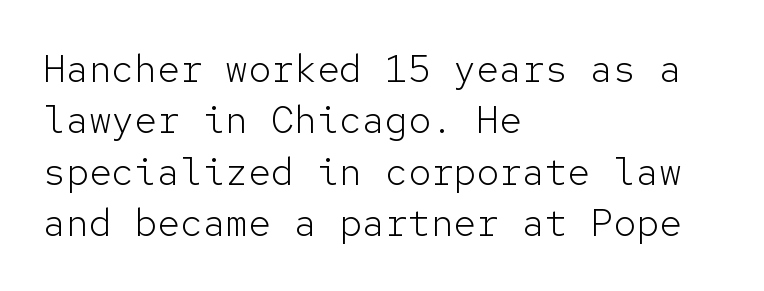
Vertical strokes here are truly vertical. All the whitespace from short lines collects on the right. This is sans-serif lettering, the kind often seen on screens and signage. Nobody drew a line under any word here. Inter-character spacing is left at the font's built-in metrics.
